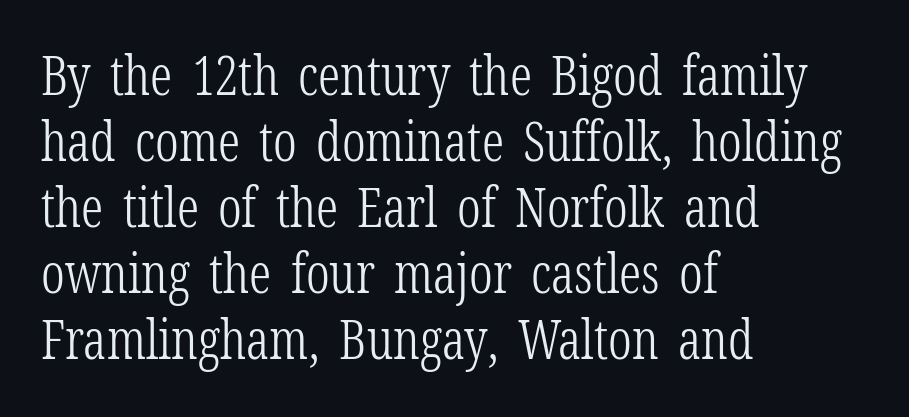
The image shows 54 px light, condensed serif type, upright; set left-aligned, line spacing 1.22x, normal letter spacing, not underlined; low stroke contrast and a medium x-height.
